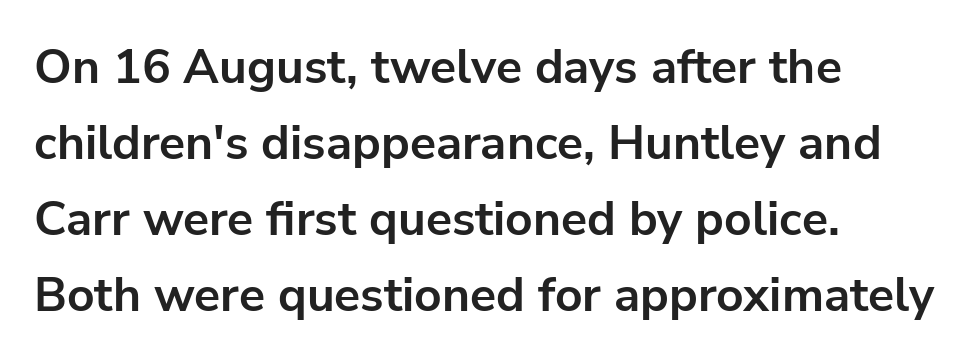
{"serif": "no", "italic": "no", "bold": "yes", "weight": "bold", "width": "normal", "stroke_contrast": "low", "x_height": "medium", "monospaced": "no", "underline": "no", "align": "left", "line_spacing": "normal", "line_spacing_ratio": 1.58, "letter_spacing": "normal", "letter_spacing_em": 0.0, "glyph_px": 48}
